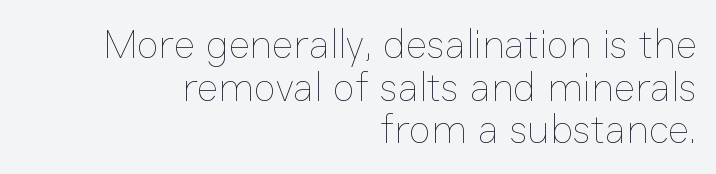
There is no visible air inserted between adjacent glyphs. These lines huddle together more closely than default settings would place them. Compared with a flush-left layout, this one pins lines to the opposite, right side. This sample uses an upright cut, with every glyph sitting square on the baseline. Anything drawn beneath the words? Only blank space.
